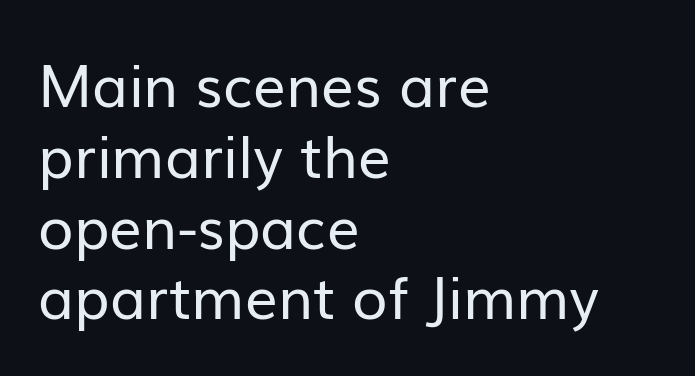
Q: Is the text bold? A: No.
Q: Is the text italic (slanted)? A: No, it is upright.
Q: Is the typeface a serif or a sans-serif typeface? A: Sans-serif.
Q: Is the text underlined? A: No.
Q: How is the paragraph aligned? A: Left-aligned.
Q: Is the spacing between letters normal or unusually wide? A: Normal.
Q: Width (condensed, normal, or wide)? A: Normal.
Q: Stroke contrast? A: Low.
Q: x-height? A: Medium.
Q: Monospaced? A: No.
